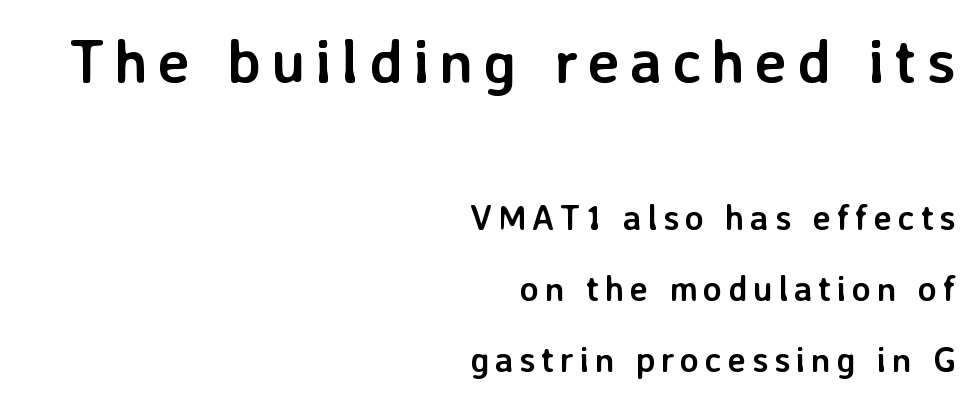
Q: Is the text bold? A: Yes.
Q: Is the text italic (slanted)? A: No, it is upright.
Q: Is the typeface a serif or a sans-serif typeface? A: Sans-serif.
Q: Is the text underlined? A: No.
Q: How is the paragraph aligned? A: Right-aligned.
Q: Is the spacing between lines tight, normal or loose? A: Loose.
Q: Which block of text is set in a larger size, the first (top) or the second (bottom)? A: The first (top) one.
Q: Width (condensed, normal, or wide)? A: Normal.
Q: Stroke contrast? A: Low.
Q: x-height? A: Medium.
Q: Monospaced? A: No.
